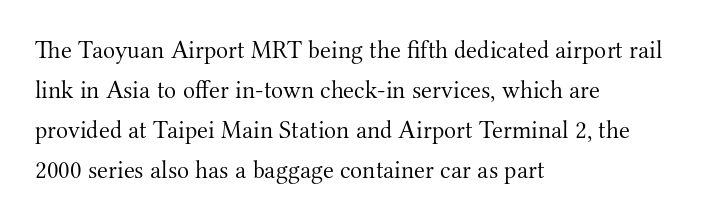
The image shows 25 px text type, upright; set left-aligned, normal line spacing (1.6x), normal letter spacing, not underlined.
